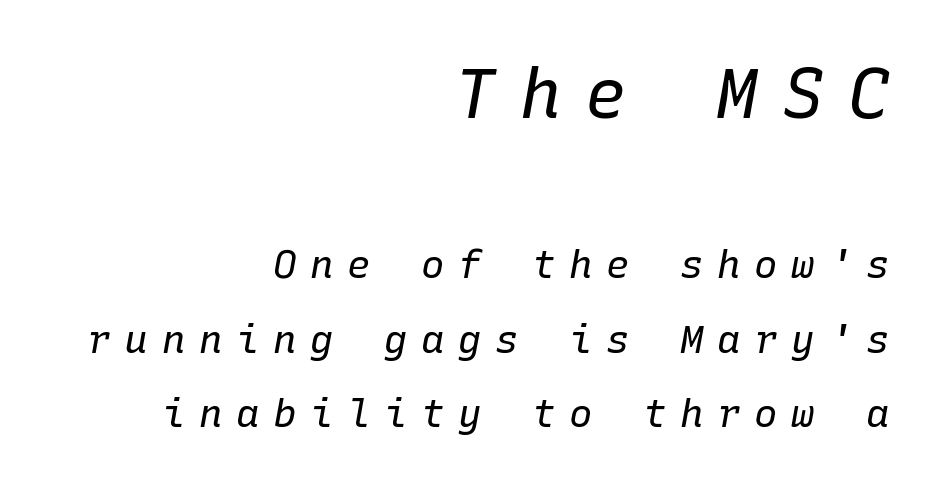
The image shows 69 px regular-weight type, italic (leaning right), monospaced; set right-aligned, loose line spacing (1.92x), unusually wide letter spacing (+0.35 em), not underlined; the first (top) block is 1.77x larger; low stroke contrast and a medium x-height.
